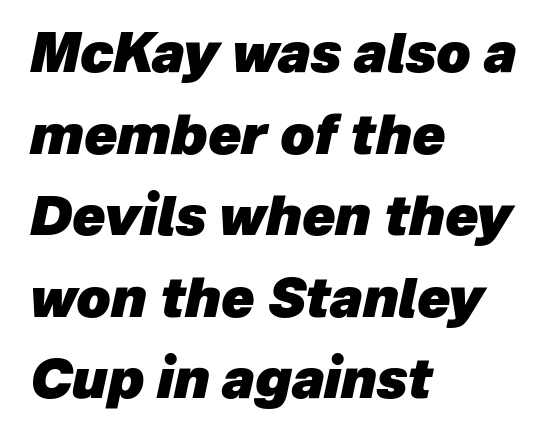
Q: Is the text bold? A: Yes.
Q: Is the text italic (slanted)? A: Yes, it leans right by about 12 degrees.
Q: Is the text underlined? A: No.
Q: How is the paragraph aligned? A: Left-aligned.
Q: Is the spacing between letters normal or unusually wide? A: Normal.
Q: Is the spacing between lines tight, normal or loose? A: Normal.
Q: Width (condensed, normal, or wide)? A: Normal.
Q: Stroke contrast? A: Low.
Q: x-height? A: Medium.
Q: Monospaced? A: No.
